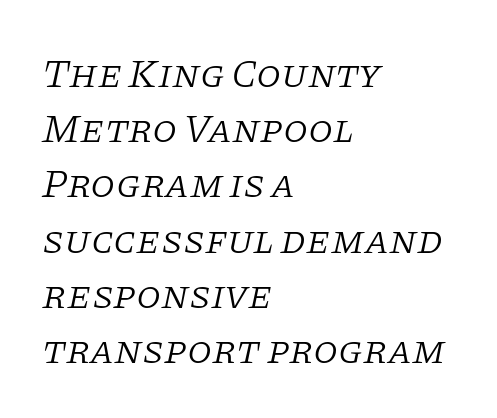
The font is comparable to plain body text, perhaps lighter. The face used here is proportionally spaced, like ordinary book or web type. This sample uses a serif face. How would I describe the line gaps? Plain and ordinary. It's the slanting kind of type. A student would call this left alignment; a typographer would say flush left, rag right.
